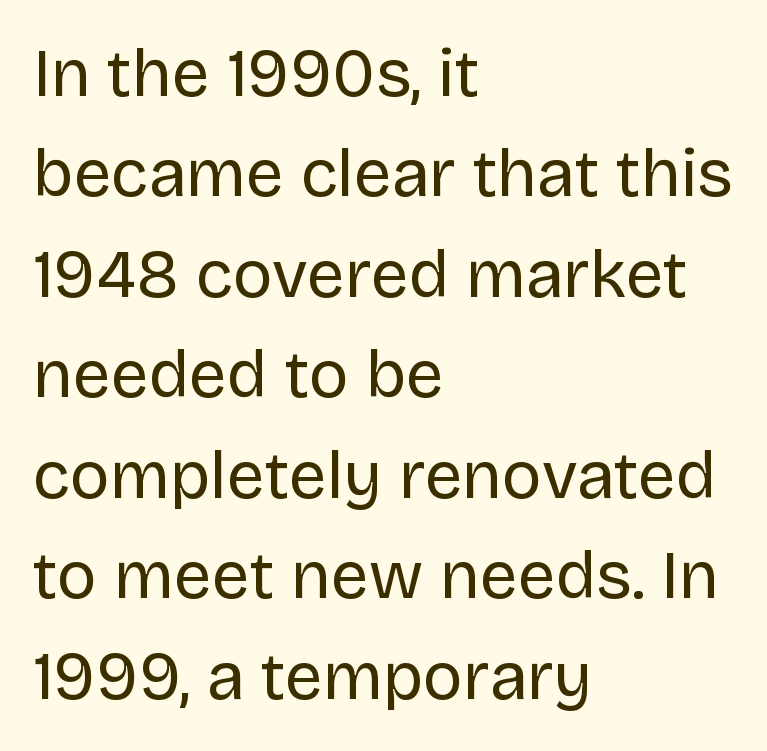
{"serif": "no", "italic": "no", "bold": "no", "weight": "regular", "width": "normal", "stroke_contrast": "low", "x_height": "large", "monospaced": "no", "underline": "no", "align": "left", "line_spacing": "normal", "line_spacing_ratio": 1.5, "letter_spacing": "normal", "letter_spacing_em": 0.0, "glyph_px": 67}
